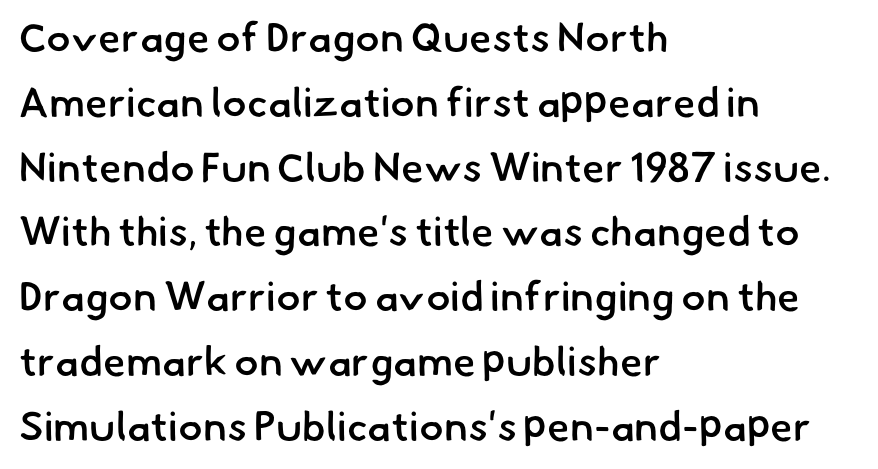
{"serif": "no", "bold": "semi", "weight": "semibold", "width": "normal", "stroke_contrast": "low", "x_height": "small", "monospaced": "no", "underline": "no", "align": "left", "line_spacing": "normal", "line_spacing_ratio": 1.58, "letter_spacing": "normal", "letter_spacing_em": 0.0, "glyph_px": 41}
